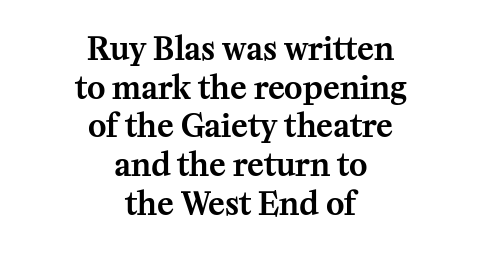
Rows of type keep a routine distance in the vertical direction. Varying glyph widths throughout — classic text-font behaviour. Upright lettering throughout. The paragraph has two soft edges and a firm central axis. Nobody drew a line under any word here. Classification — serif.
